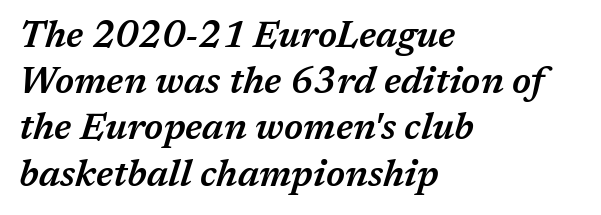
Is the type slanted? Yes — the strokes lean at a clear angle. A classic flush-left, rag-right setting is used for this passage. Emphasis by weight is partial: semibold. Clear beneath every line of the passage.
